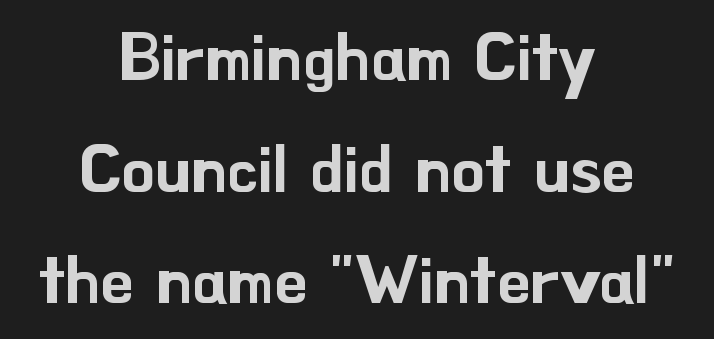
The image shows 66 px sans-serif type, upright; set centered, normal line spacing (1.69x), normal letter spacing, not underlined; low stroke contrast and a small x-height.
